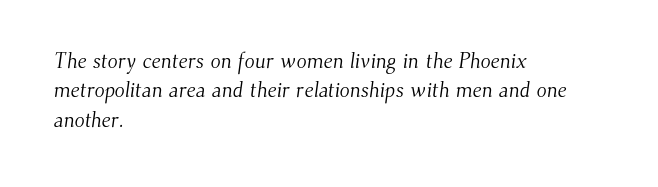
{"bold": "no", "underline": "no", "align": "left", "line_spacing": "normal", "line_spacing_ratio": 1.4, "letter_spacing": "normal", "letter_spacing_em": 0.0, "glyph_px": 21}
